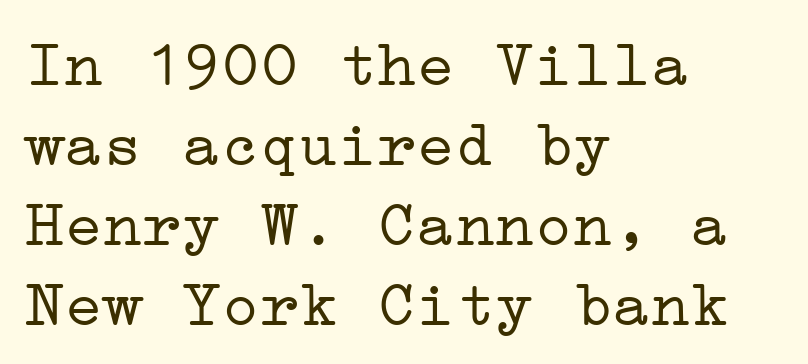
Stems here are at most as thick as an everyday book face. Serif or sans? Serif — the stroke terminals have little feet. Is there any slant? The stems are plumb. Short note: letters normally spaced. The gap between lines stays unmarked.
